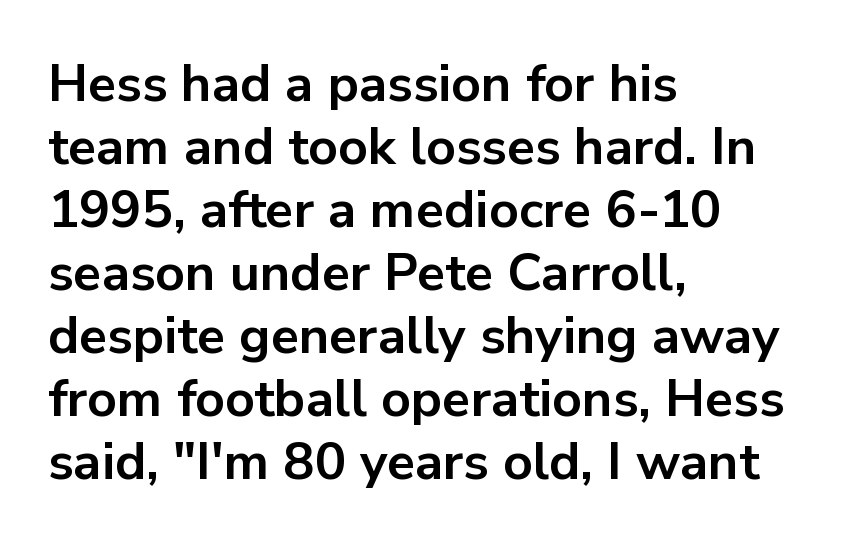
The image shows 52 px bold sans-serif type, upright; set left-aligned, line spacing 1.21x, normal letter spacing, not underlined; low stroke contrast and a medium x-height.
